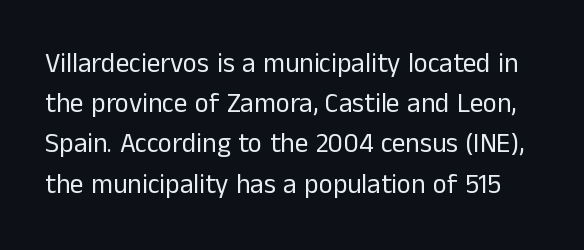
Q: Is the text bold? A: No.
Q: Is the text italic (slanted)? A: No, it is upright.
Q: Is the text underlined? A: No.
Q: Is the spacing between letters normal or unusually wide? A: Normal.
Q: Is the spacing between lines tight, normal or loose? A: Normal.
